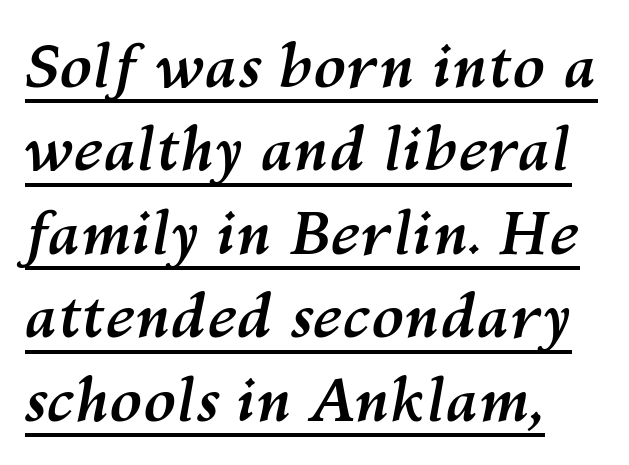
Q: Is the text bold? A: Yes.
Q: Is the text italic (slanted)? A: Yes, it leans right by about 10 degrees.
Q: Is the text underlined? A: Yes.
Q: How is the paragraph aligned? A: Left-aligned.
Q: Is the spacing between letters normal or unusually wide? A: Normal.
Q: Is the spacing between lines tight, normal or loose? A: Normal.
Q: Width (condensed, normal, or wide)? A: Normal.
Q: Stroke contrast? A: Medium.
Q: x-height? A: Medium.
Q: Monospaced? A: No.
